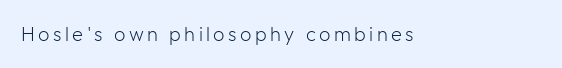
The type sits square on the baseline with zero lean. The strip under each line holds only bare page. Is the stroke heavy? The answer is a plain regular-or-lighter.
